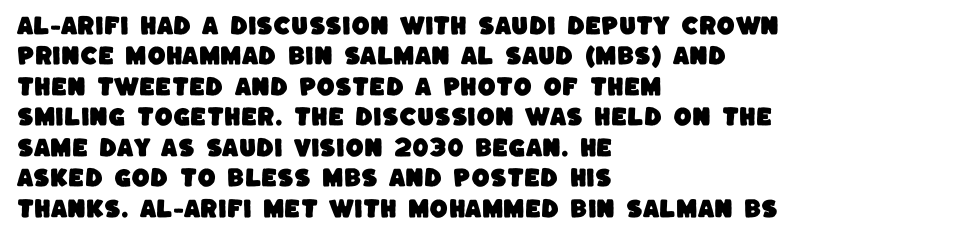
{"underline": "no", "align": "left", "line_spacing": "normal", "line_spacing_ratio": 1.45, "letter_spacing": "normal", "letter_spacing_em": 0.0, "glyph_px": 21}
